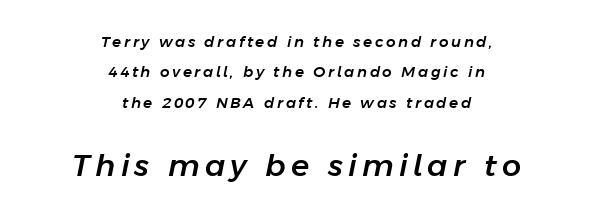
The image shows 30 px text type, italic (leaning right); set centered, loose line spacing (2.02x), not underlined; the second (bottom) block is 2.0x larger; low stroke contrast and a medium x-height.
